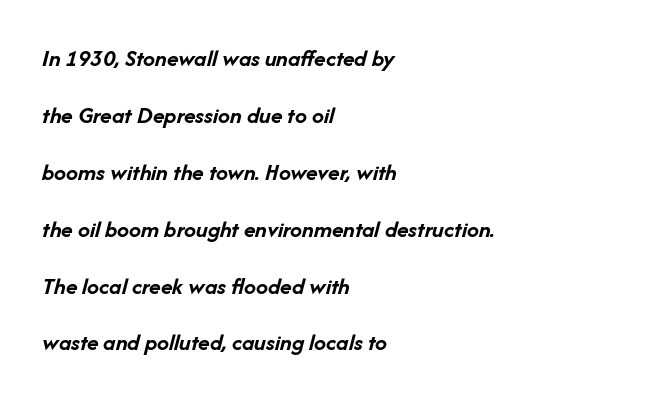
The image shows 24 px bold type, italic (leaning right); set left-aligned, loose line spacing (2.37x), normal letter spacing, not underlined.
